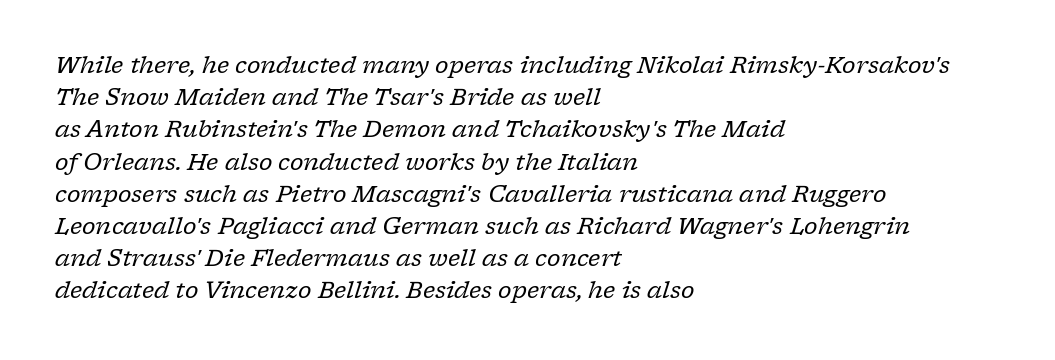
Regarding leading, the lines here are spaced in the standard way. Vertical stems look standard width or narrower in stroke. Short and long lines alike share a common starting point at left. If you drew a line through each stem, it would be angled.
